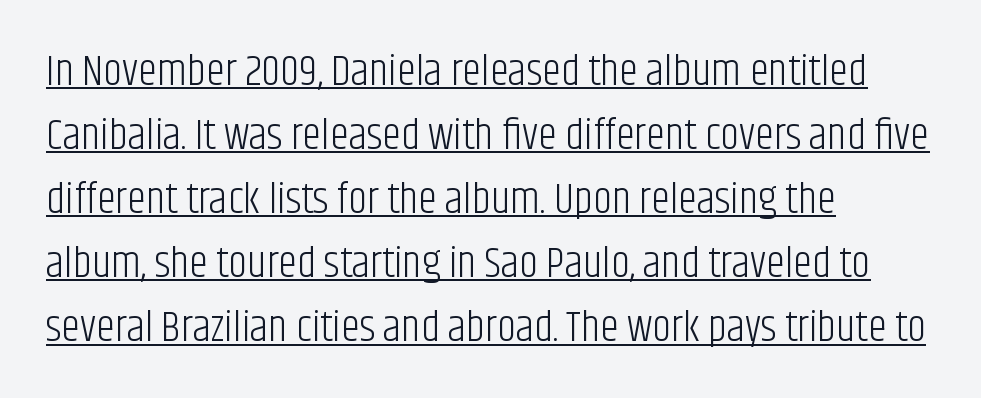
{"serif": "no", "italic": "no", "bold": "no", "weight": "light", "width": "condensed", "stroke_contrast": "low", "x_height": "large", "monospaced": "no", "underline": "yes", "align": "left", "line_spacing": "normal", "line_spacing_ratio": 1.49, "letter_spacing": "normal", "letter_spacing_em": 0.0, "glyph_px": 43}
